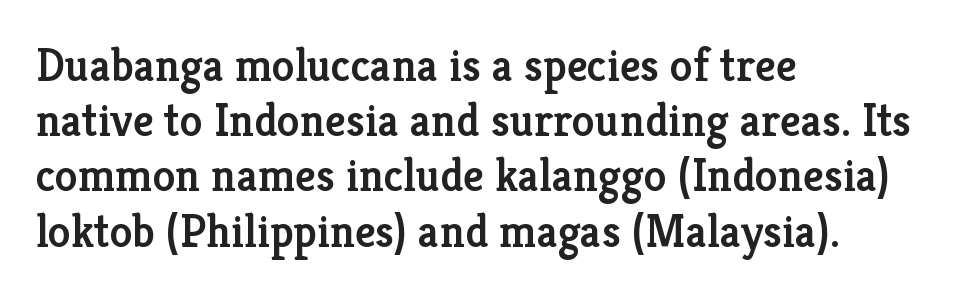
{"serif": "yes", "italic": "no", "bold": "semi", "weight": "semibold", "width": "normal", "stroke_contrast": "low", "x_height": "medium", "monospaced": "no", "underline": "no", "align": "left", "line_spacing_ratio": 1.2, "letter_spacing": "normal", "letter_spacing_em": 0.0, "glyph_px": 46}
